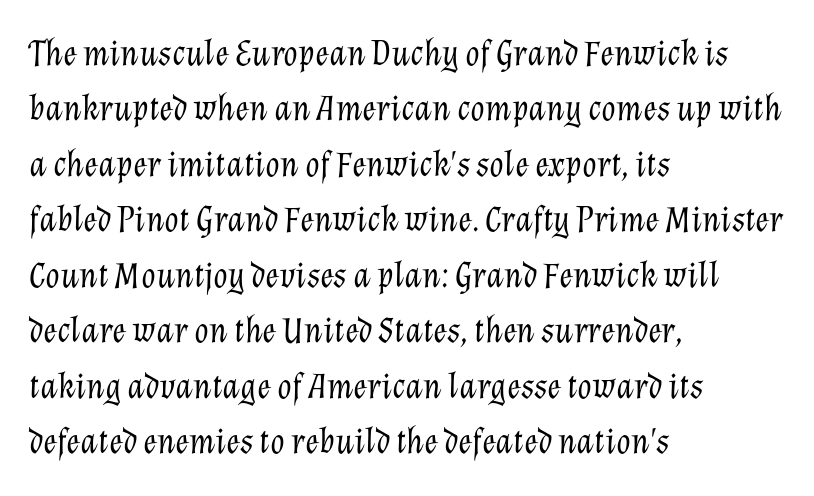
Teacher's note: observe the even left margin — that is flush-left alignment. Stems and bowls with no extra thickness — not bold. The whole block is typeset with a tilt. Compared with typical paragraphs, the rows here are spaced about the same.
